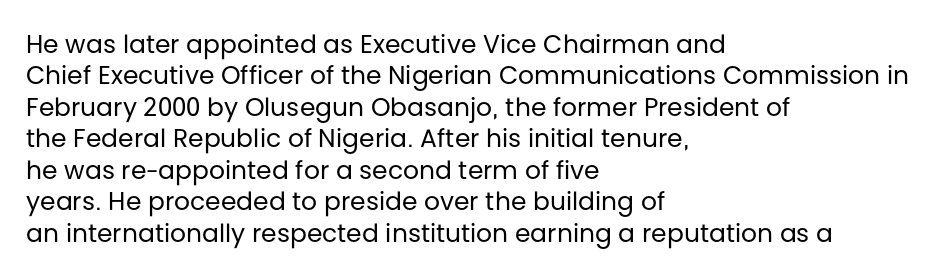
Q: Is the text bold? A: No.
Q: Is the text italic (slanted)? A: No, it is upright.
Q: Is the text underlined? A: No.
Q: How is the paragraph aligned? A: Left-aligned.
Q: Is the spacing between letters normal or unusually wide? A: Normal.
Q: Is the spacing between lines tight, normal or loose? A: Normal.
